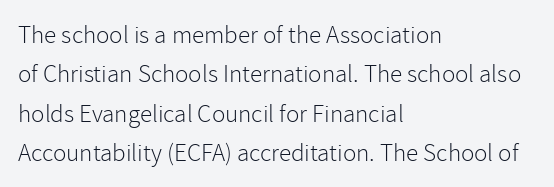
The image shows 25 px text type, upright; set left-aligned, normal line spacing (1.58x), normal letter spacing, not underlined.
